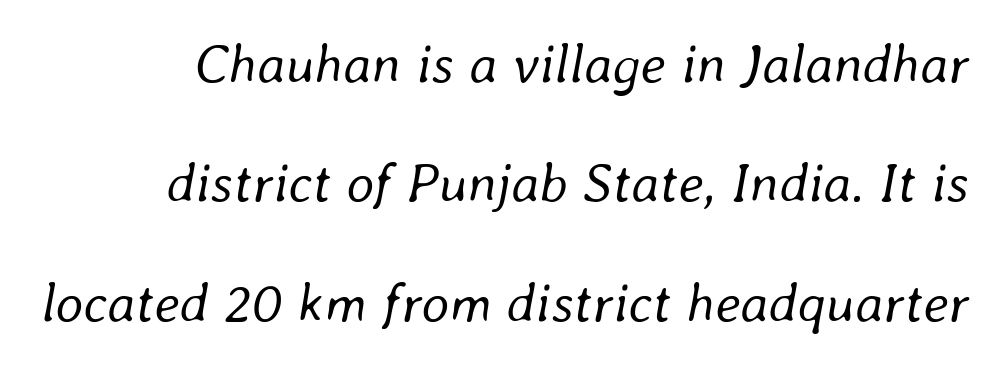
The passage shown stacks its lines with a broad gap. You could not count columns in this text — the font is proportionally spaced. These lines were composed using italics. This rendering features lettering with no underline.
